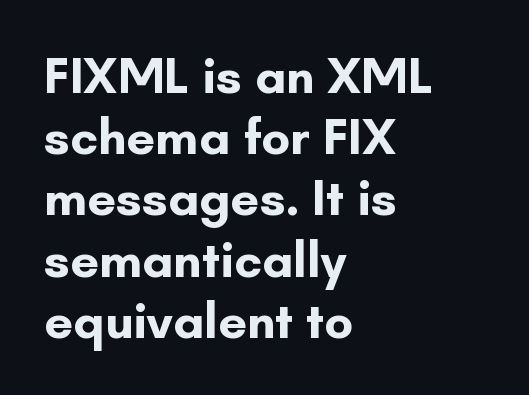
Q: Is the text bold? A: Yes.
Q: Is the text italic (slanted)? A: No, it is upright.
Q: Is the typeface a serif or a sans-serif typeface? A: Sans-serif.
Q: Is the text underlined? A: No.
Q: How is the paragraph aligned? A: Left-aligned.
Q: Is the spacing between letters normal or unusually wide? A: Normal.
Q: Width (condensed, normal, or wide)? A: Normal.
Q: Stroke contrast? A: Low.
Q: x-height? A: Small.
Q: Monospaced? A: No.
